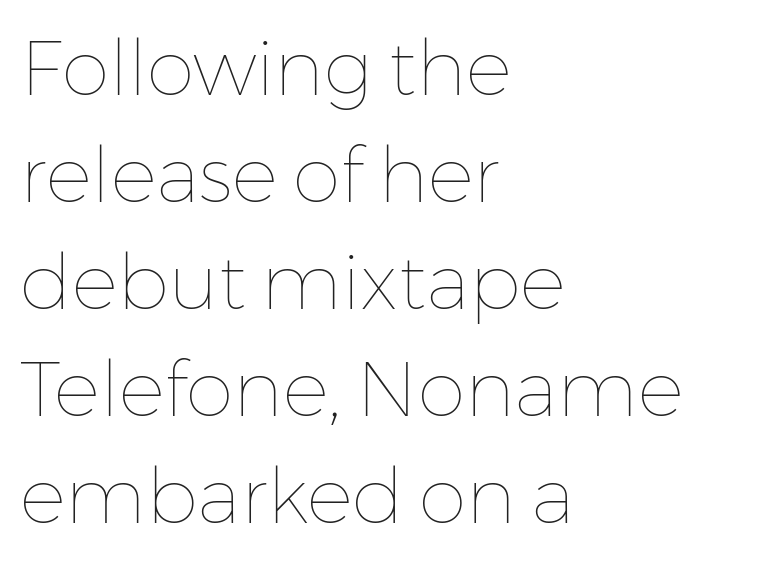
{"italic": "no", "bold": "no", "weight": "thin", "width": "normal", "stroke_contrast": "low", "x_height": "medium", "monospaced": "no", "underline": "no", "align": "left", "line_spacing": "normal", "line_spacing_ratio": 1.39, "letter_spacing": "normal", "letter_spacing_em": 0.0, "glyph_px": 77}
